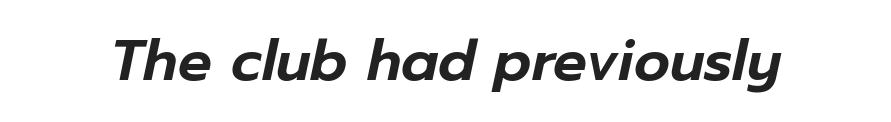
The image shows 56 px text type, italic (leaning right); set normal letter spacing, not underlined; low stroke contrast and a medium x-height.
